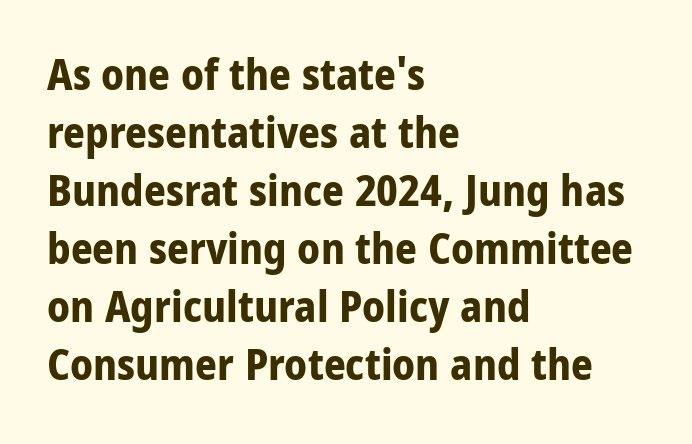
Q: Is the text bold? A: Yes.
Q: Is the text italic (slanted)? A: No, it is upright.
Q: Is the typeface a serif or a sans-serif typeface? A: Sans-serif.
Q: Is the text underlined? A: No.
Q: How is the paragraph aligned? A: Left-aligned.
Q: Is the spacing between letters normal or unusually wide? A: Normal.
Q: Is the spacing between lines tight, normal or loose? A: Normal.
Q: Width (condensed, normal, or wide)? A: Condensed.
Q: Stroke contrast? A: Low.
Q: x-height? A: Large.
Q: Monospaced? A: No.
